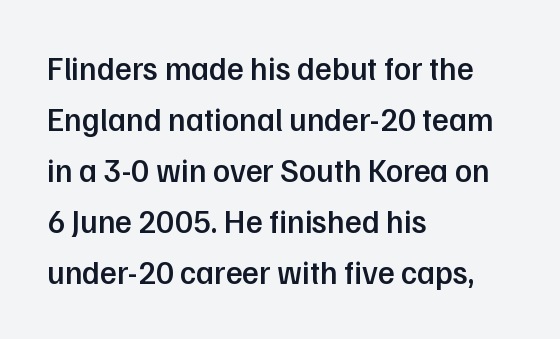
The type is set solid horizontally, with unmodified tracking. Layout note: lines flush left. I'd call this a sans setting — the letters go barefoot. These lines were composed using upright roman letters. Rows of type keep a routine distance in the vertical direction. Letters rest on an invisible, unmarked baseline.
